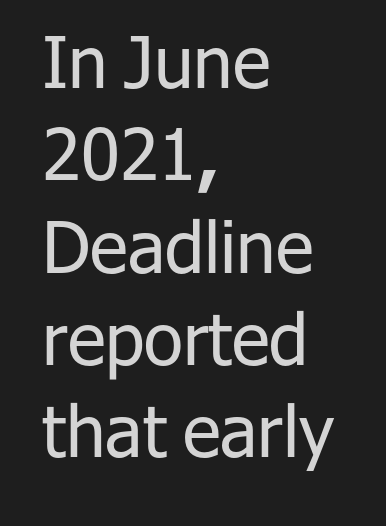
The image shows 71 px regular-weight sans-serif type, upright; set left-aligned, normal line spacing (1.3x), normal letter spacing, not underlined; low stroke contrast and a medium x-height.
